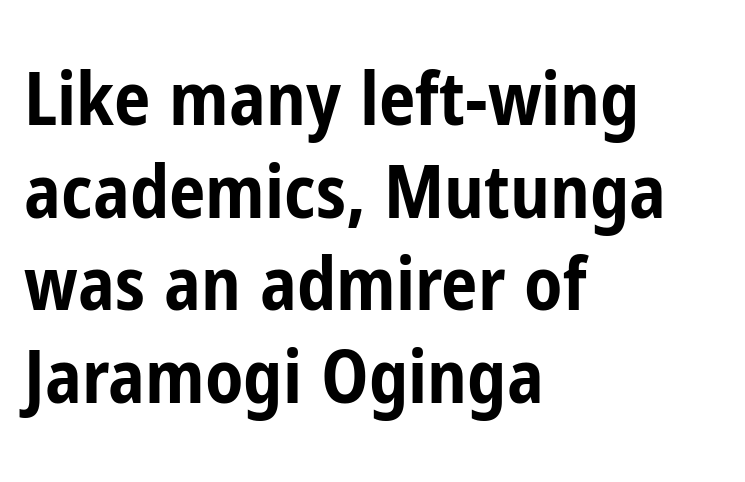
Q: Is the text bold? A: Yes.
Q: Is the text italic (slanted)? A: No, it is upright.
Q: Is the typeface a serif or a sans-serif typeface? A: Sans-serif.
Q: Is the text underlined? A: No.
Q: How is the paragraph aligned? A: Left-aligned.
Q: Is the spacing between letters normal or unusually wide? A: Normal.
Q: Is the spacing between lines tight, normal or loose? A: Normal.
Q: Width (condensed, normal, or wide)? A: Condensed.
Q: Stroke contrast? A: Low.
Q: x-height? A: Medium.
Q: Monospaced? A: No.
